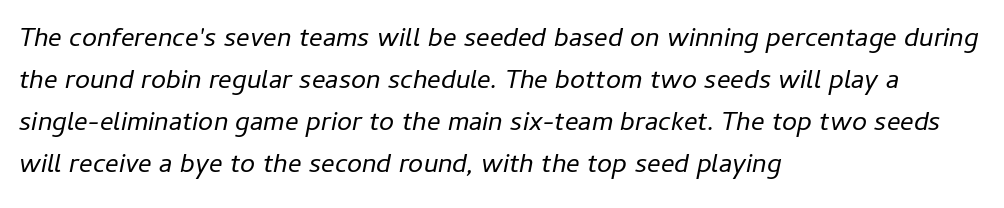
Q: Is the text bold? A: No.
Q: Is the text italic (slanted)? A: Yes, it leans right by about 11 degrees.
Q: Is the text underlined? A: No.
Q: How is the paragraph aligned? A: Left-aligned.
Q: Is the spacing between letters normal or unusually wide? A: Normal.
Q: Is the spacing between lines tight, normal or loose? A: Normal.
